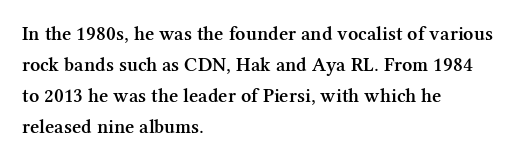
The typography opts for an upright posture over an oblique one. Line beginnings align vertically; line endings do not. Compared with typical body copy, the letter spacing here is the same. Does the leading feel generous? No, just average. Summary of weight: moderately heavy, a semibold.
